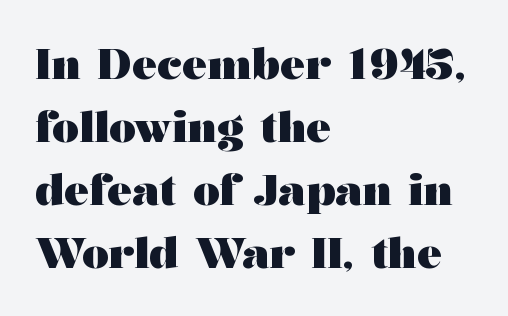
{"serif": "yes", "italic": "no", "bold": "yes", "weight": "heavy", "width": "wide", "stroke_contrast": "medium", "x_height": "medium", "monospaced": "no", "underline": "no", "align": "left", "line_spacing": "normal", "line_spacing_ratio": 1.5, "letter_spacing": "normal", "letter_spacing_em": 0.0, "glyph_px": 42}
